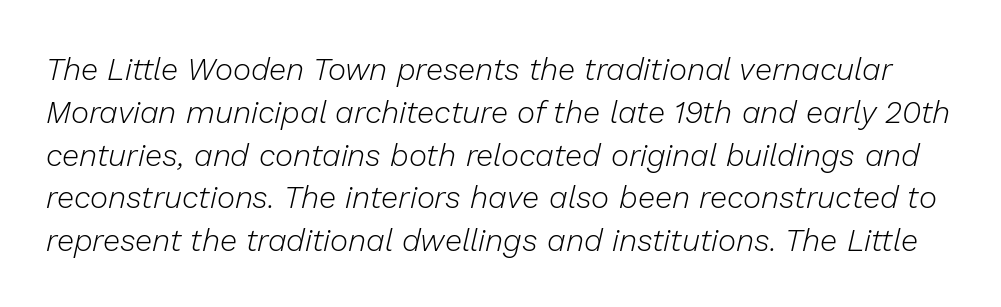
{"italic": "yes", "lean": "right", "slant_degrees": 13, "bold": "no", "weight": "light", "width": "normal", "stroke_contrast": "low", "x_height": "medium", "monospaced": "no", "underline": "no", "line_spacing": "normal", "line_spacing_ratio": 1.38, "letter_spacing": "normal", "letter_spacing_em": 0.0, "glyph_px": 31}
